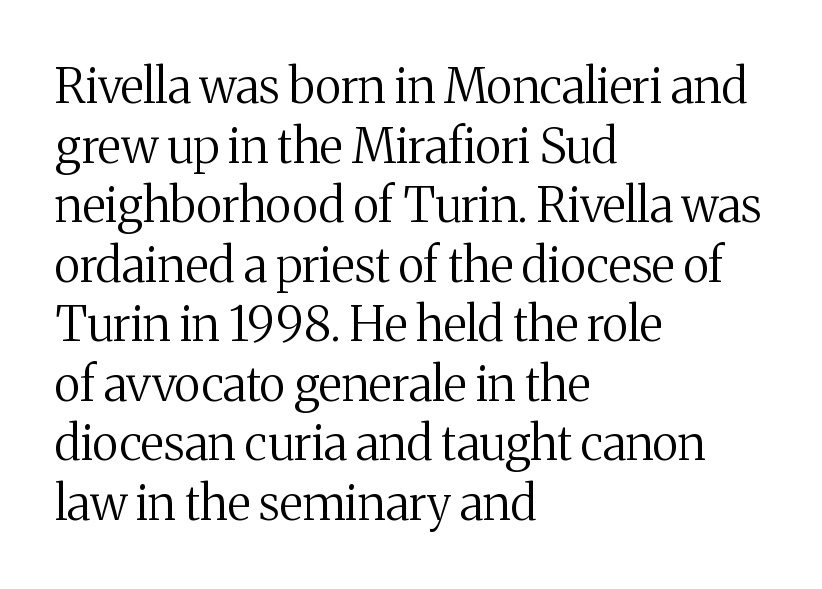
Q: Is the text bold? A: No.
Q: Is the text italic (slanted)? A: No, it is upright.
Q: Is the typeface a serif or a sans-serif typeface? A: Serif.
Q: Is the text underlined? A: No.
Q: How is the paragraph aligned? A: Left-aligned.
Q: Is the spacing between letters normal or unusually wide? A: Normal.
Q: Width (condensed, normal, or wide)? A: Normal.
Q: Stroke contrast? A: Medium.
Q: x-height? A: Medium.
Q: Monospaced? A: No.
